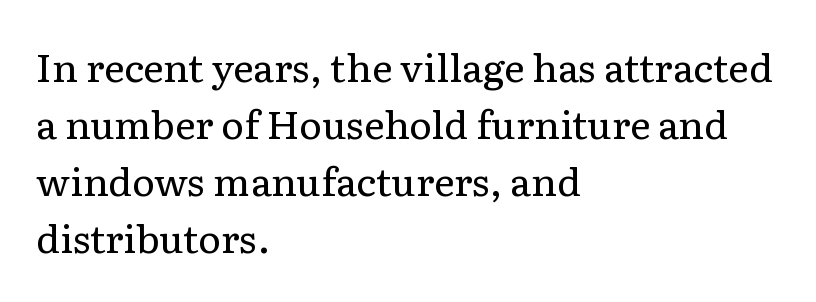
Q: Is the text bold? A: No.
Q: Is the text italic (slanted)? A: No, it is upright.
Q: Is the typeface a serif or a sans-serif typeface? A: Serif.
Q: Is the text underlined? A: No.
Q: How is the paragraph aligned? A: Left-aligned.
Q: Is the spacing between letters normal or unusually wide? A: Normal.
Q: Is the spacing between lines tight, normal or loose? A: Normal.
Q: Width (condensed, normal, or wide)? A: Normal.
Q: Stroke contrast? A: Low.
Q: x-height? A: Medium.
Q: Monospaced? A: No.
